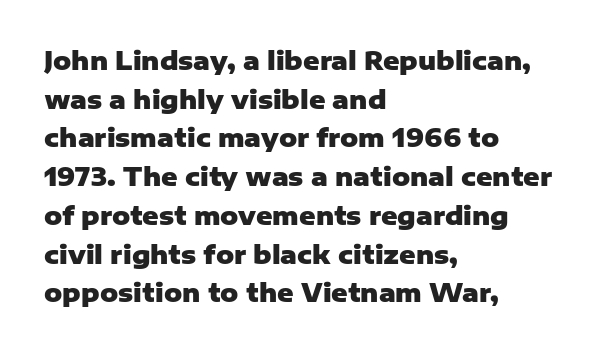
{"italic": "no", "bold": "yes", "underline": "no", "align": "left", "line_spacing": "normal", "line_spacing_ratio": 1.55, "letter_spacing": "normal", "letter_spacing_em": 0.0, "glyph_px": 25}
